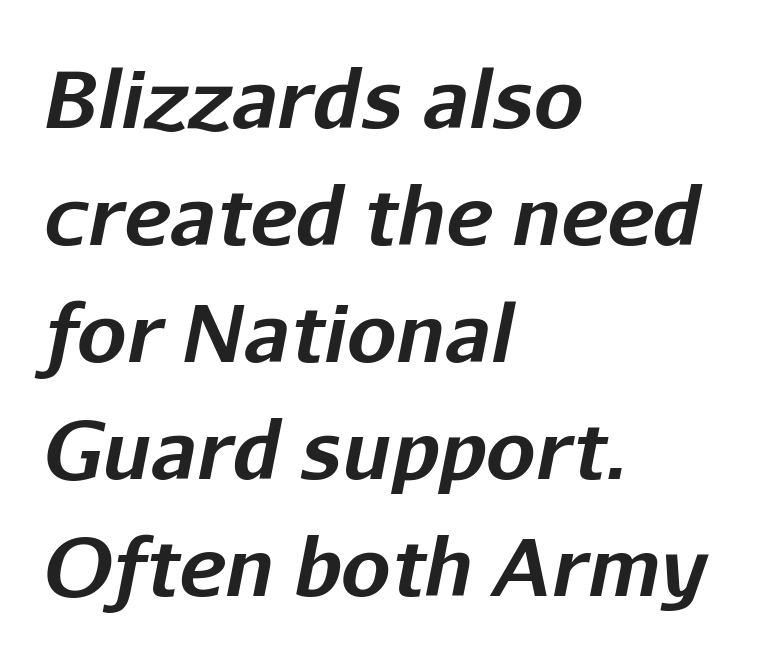
The image shows 79 px bold type, italic (leaning right); set left-aligned, normal line spacing (1.48x), normal letter spacing, not underlined; low stroke contrast and a medium x-height.
